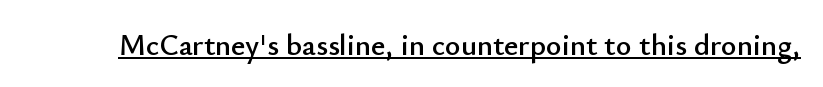
{"serif": "no", "italic": "no", "width": "normal", "stroke_contrast": "low", "x_height": "small", "monospaced": "no", "underline": "yes", "letter_spacing": "normal", "letter_spacing_em": 0.0, "glyph_px": 30}
